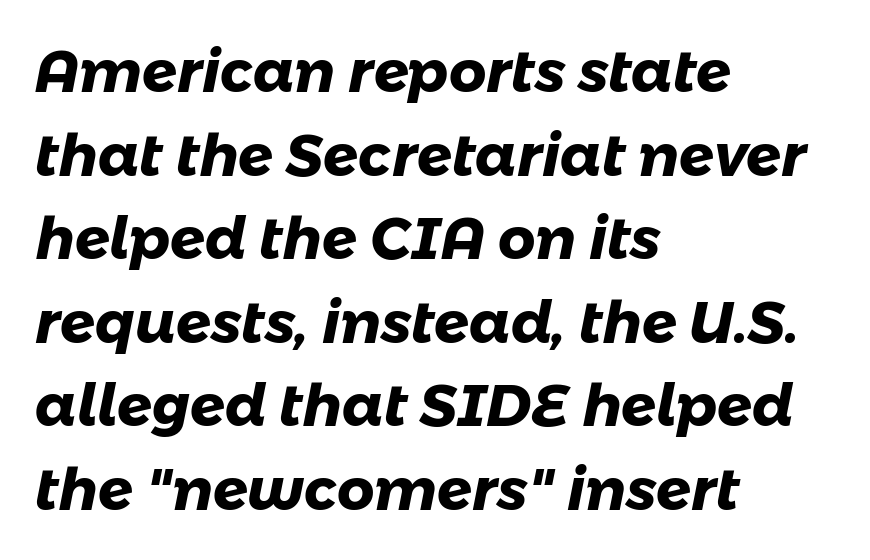
The lines in this sample share a left origin and differ only in where they stop. Is this a sans? Yes — the strokes have no serifs. The letters sit at their default tracking, neither squeezed nor spread. Heavy, bold letterforms.
